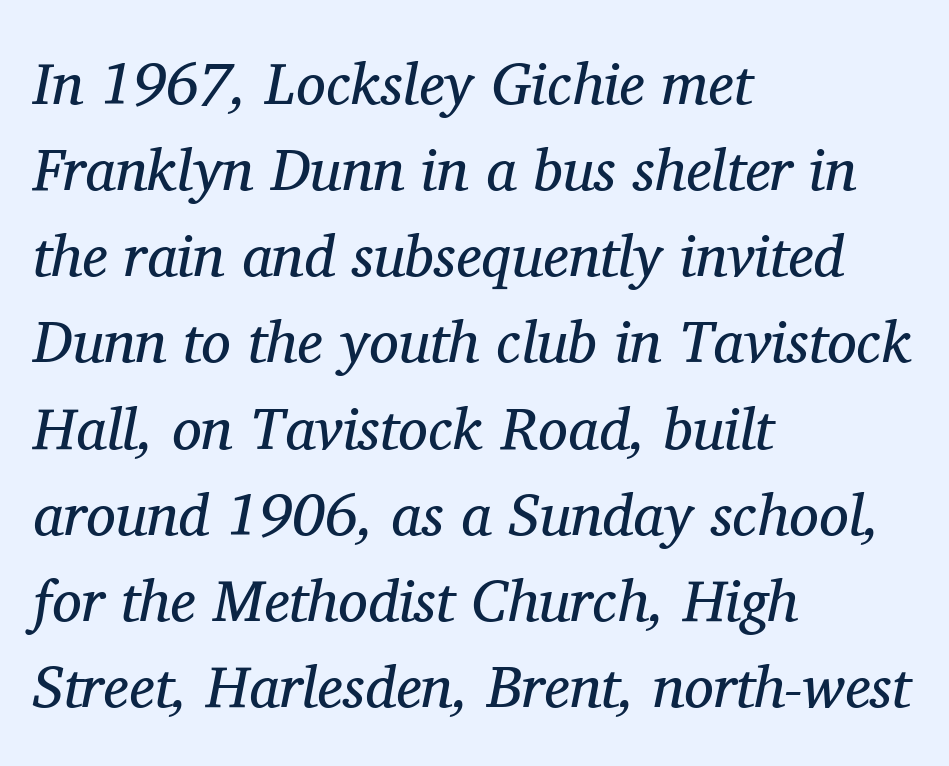
{"serif": "yes", "italic": "yes", "lean": "right", "slant_degrees": 11, "bold": "no", "weight": "regular", "width": "normal", "stroke_contrast": "medium", "x_height": "medium", "monospaced": "no", "underline": "no", "align": "left", "line_spacing": "normal", "line_spacing_ratio": 1.46, "letter_spacing": "normal", "letter_spacing_em": 0.0, "glyph_px": 59}
